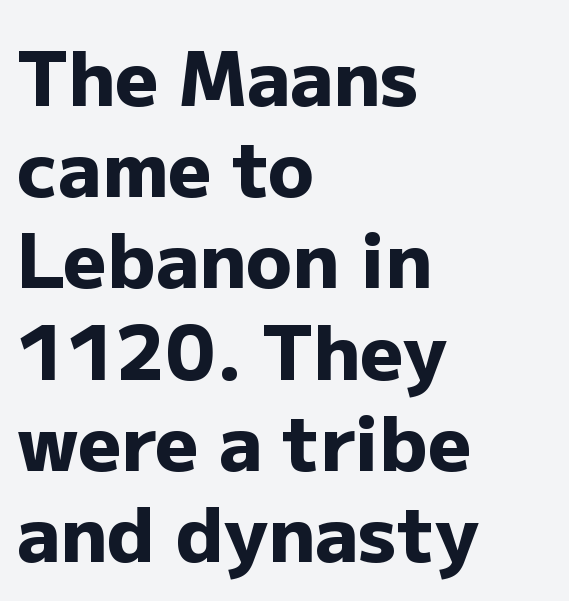
Q: Is the text bold? A: Yes.
Q: Is the text italic (slanted)? A: No, it is upright.
Q: Is the typeface a serif or a sans-serif typeface? A: Sans-serif.
Q: Is the text underlined? A: No.
Q: How is the paragraph aligned? A: Left-aligned.
Q: Is the spacing between letters normal or unusually wide? A: Normal.
Q: Width (condensed, normal, or wide)? A: Normal.
Q: Stroke contrast? A: Low.
Q: x-height? A: Medium.
Q: Monospaced? A: No.
